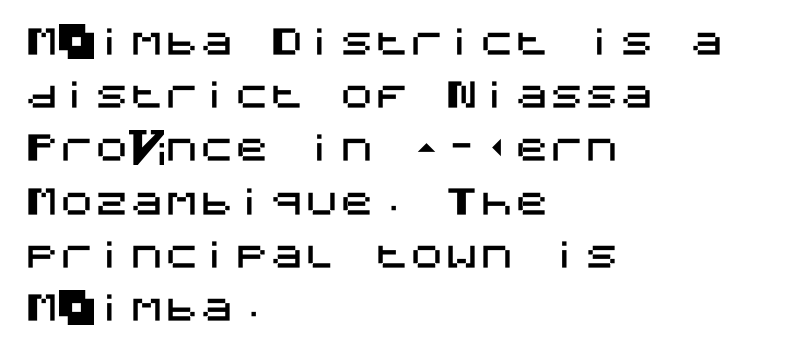
The image shows 35 px sans-serif type, upright; set left-aligned, normal line spacing (1.52x), normal letter spacing, not underlined; medium stroke contrast and a large x-height.
